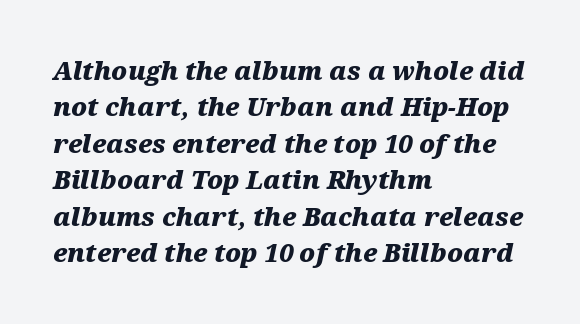
Has an underline been added? It has not. The text carries the slant typical of an italic or oblique font. The designer left line spacing at the default. Chunky letters — that's bold for sure.
